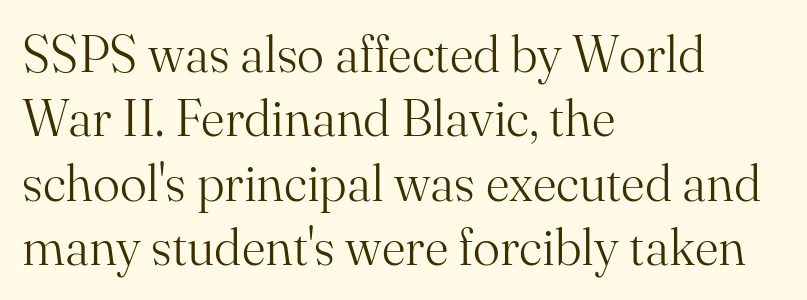
Q: Is the text bold? A: No.
Q: Is the text italic (slanted)? A: No, it is upright.
Q: Is the typeface a serif or a sans-serif typeface? A: Serif.
Q: Is the text underlined? A: No.
Q: How is the paragraph aligned? A: Left-aligned.
Q: Is the spacing between letters normal or unusually wide? A: Normal.
Q: Is the spacing between lines tight, normal or loose? A: Normal.
Q: Width (condensed, normal, or wide)? A: Normal.
Q: Stroke contrast? A: Medium.
Q: x-height? A: Small.
Q: Monospaced? A: No.
